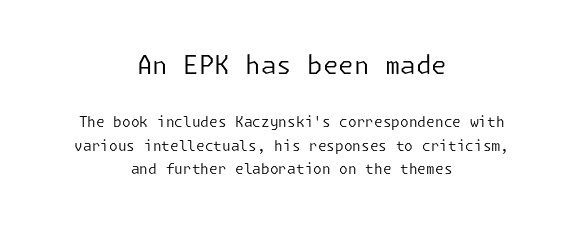
Reading down the block, each line starts at a different indent, mirrored at its end. Letters have the restrained weight of plain body copy at most. A typesetter would call this leading conventional body-copy spacing. Upright lettering throughout. Between one letter and the next there's only the usual sliver of space. Between these two stacked blocks, the higher one wins on size.
